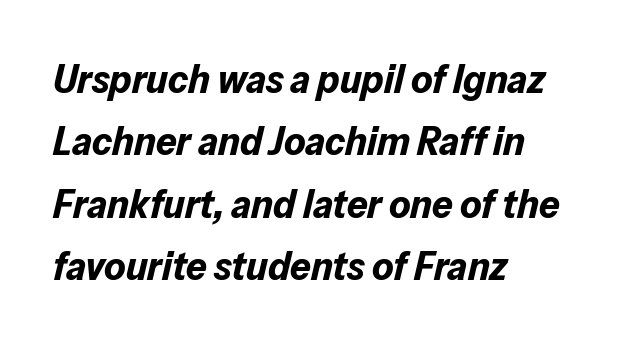
The image shows 41 px bold type, italic (leaning right); set left-aligned, normal line spacing (1.52x), normal letter spacing, not underlined; low stroke contrast and a medium x-height.
